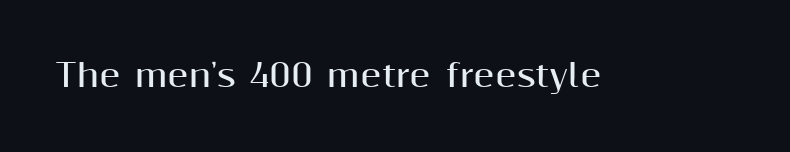
The image shows 31 px bold sans-serif type, upright; set normal letter spacing, not underlined; medium stroke contrast and a medium x-height.
